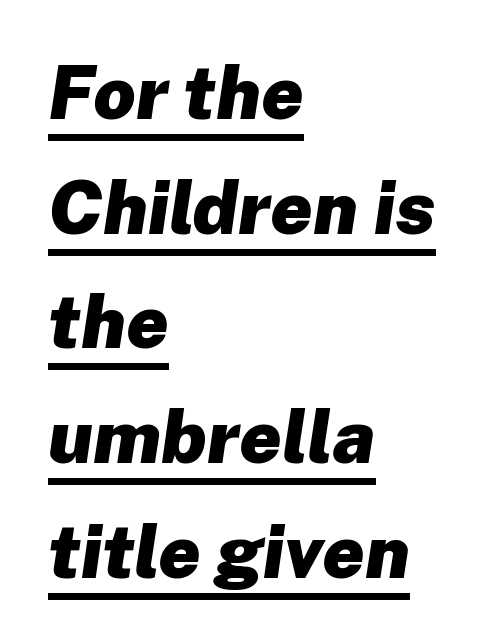
{"italic": "yes", "lean": "right", "slant_degrees": 8, "bold": "yes", "weight": "heavy", "width": "normal", "stroke_contrast": "low", "x_height": "medium", "monospaced": "no", "underline": "yes", "align": "left", "line_spacing": "normal", "line_spacing_ratio": 1.55, "letter_spacing": "normal", "letter_spacing_em": 0.0, "glyph_px": 74}
